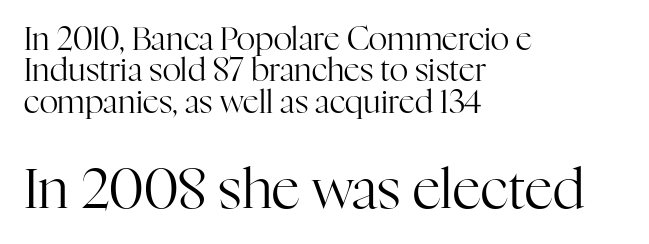
Q: Is the text bold? A: No.
Q: Is the text italic (slanted)? A: No, it is upright.
Q: Is the typeface a serif or a sans-serif typeface? A: Serif.
Q: Is the text underlined? A: No.
Q: How is the paragraph aligned? A: Left-aligned.
Q: Is the spacing between letters normal or unusually wide? A: Normal.
Q: Is the spacing between lines tight, normal or loose? A: Tight.
Q: Which block of text is set in a larger size, the first (top) or the second (bottom)? A: The second (bottom) one.
Q: Width (condensed, normal, or wide)? A: Normal.
Q: Stroke contrast? A: High.
Q: x-height? A: Medium.
Q: Monospaced? A: No.
